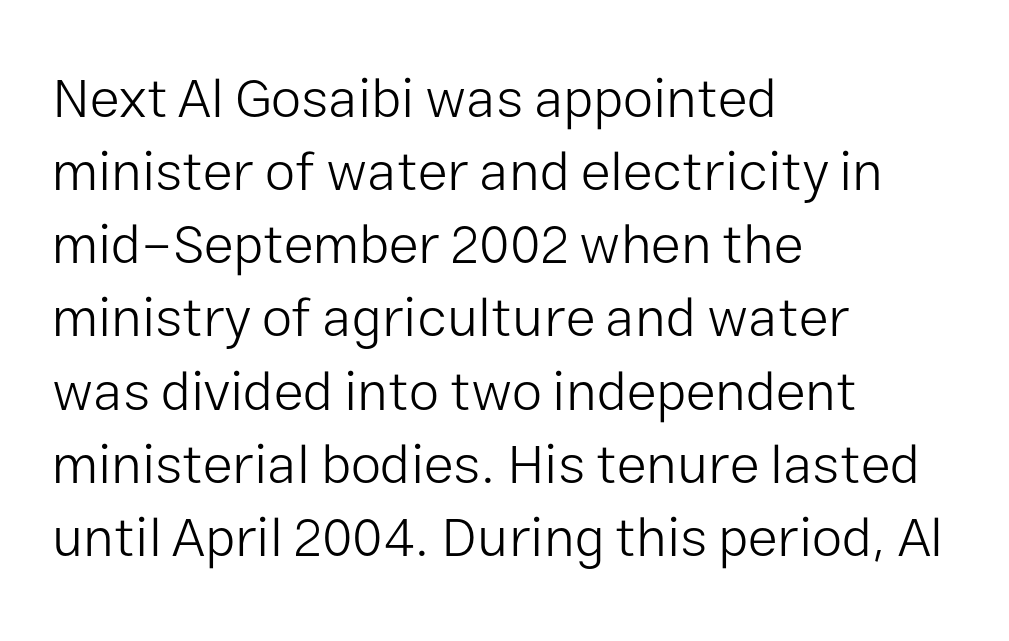
The image shows 55 px light sans-serif type, upright; set left-aligned, normal line spacing (1.33x), normal letter spacing, not underlined; low stroke contrast and a medium x-height.
